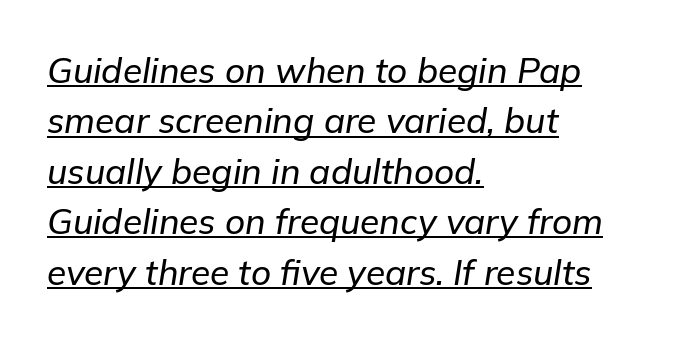
The image shows 35 px text type, italic (leaning right); set left-aligned, normal line spacing (1.44x), normal letter spacing, underlined; low stroke contrast and a medium x-height.
